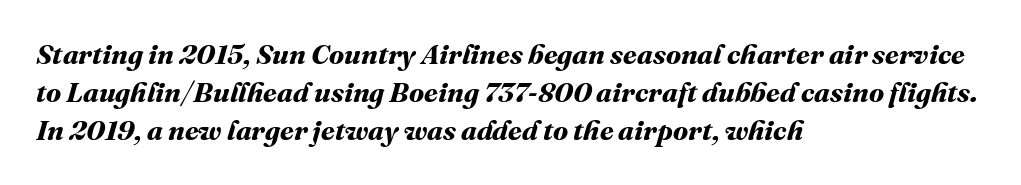
Q: Is the text bold? A: Yes.
Q: Is the text underlined? A: No.
Q: How is the paragraph aligned? A: Left-aligned.
Q: Is the spacing between letters normal or unusually wide? A: Normal.
Q: Is the spacing between lines tight, normal or loose? A: Normal.
Q: Width (condensed, normal, or wide)? A: Normal.
Q: Stroke contrast? A: Medium.
Q: x-height? A: Medium.
Q: Monospaced? A: No.
